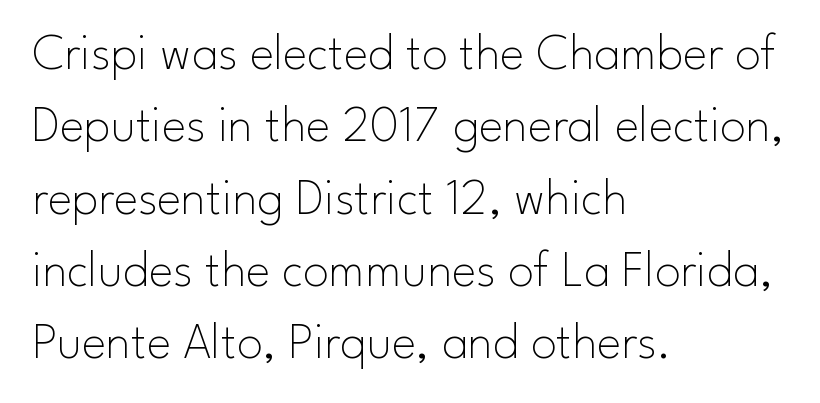
The specimen reads as upright at a glance. The string is rendered with underlining switched off. The tracking reads as untouched default to a designer's eye. Font category for this specimen: sans-serif. Reading down the column, the eye jumps a familiar distance to each next line. Weight class: somewhere from thin through regular.
